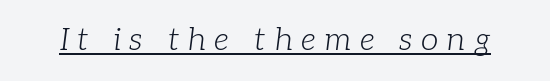
The glyphs are accompanied by a horizontal stroke just below them. The letters advance in unequal steps, a hallmark of proportional type. Classification — serif. The weight would be labelled regular, book, light, or lighter still. The tracking jumps out immediately: characters are airy and widely separated. Looking at the ascenders, they clearly lean.
